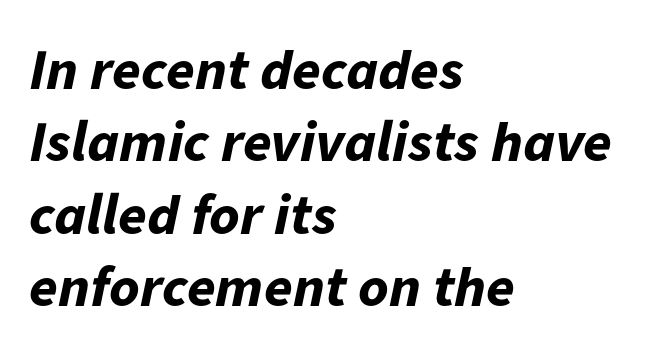
{"italic": "yes", "lean": "right", "slant_degrees": 11, "bold": "yes", "weight": "bold", "width": "normal", "stroke_contrast": "low", "x_height": "medium", "monospaced": "no", "underline": "no", "align": "left", "line_spacing": "normal", "line_spacing_ratio": 1.25, "letter_spacing": "normal", "letter_spacing_em": 0.0, "glyph_px": 58}
